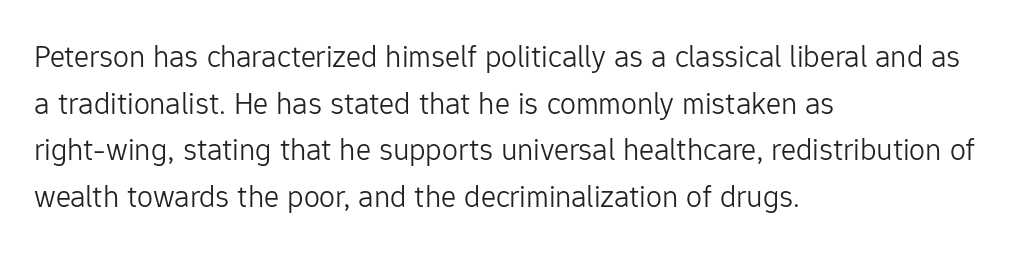
{"serif": "no", "italic": "no", "bold": "no", "weight": "light", "width": "normal", "stroke_contrast": "low", "x_height": "medium", "monospaced": "no", "underline": "no", "align": "left", "line_spacing": "normal", "line_spacing_ratio": 1.46, "letter_spacing": "normal", "letter_spacing_em": 0.0, "glyph_px": 32}
